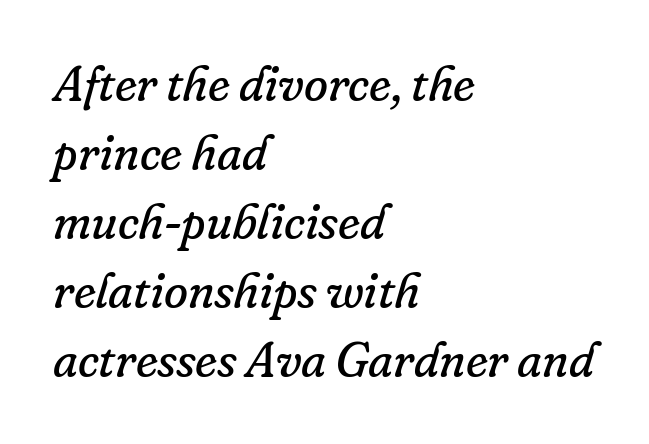
The rag falls on the right side of this text block. Unmarked baselines from the first word to the last. A typesetter would mark this as italic. How are the letters spaced? Ordinarily, with no added tracking. Stems here are at most as thick as an everyday book face.
